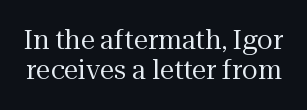
Q: Is the text bold? A: No.
Q: Is the text italic (slanted)? A: No, it is upright.
Q: Is the text underlined? A: No.
Q: Is the spacing between letters normal or unusually wide? A: Normal.
Q: Is the spacing between lines tight, normal or loose? A: Tight.
